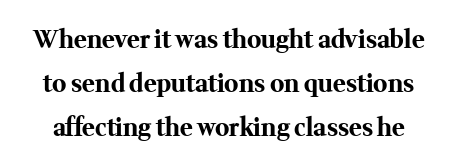
Nobody touched the tracking dial on this one. A typesetter would mark this as roman, not italic. Descender tails drop into unmarked territory. Notice how thick the strokes are: this is what a full bold looks like.
